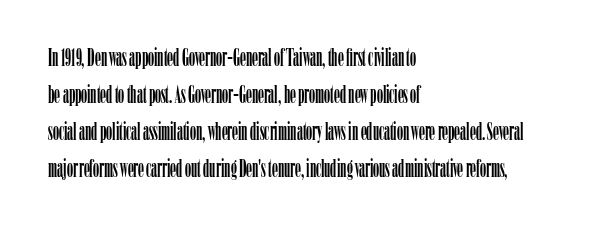
Q: Is the text italic (slanted)? A: No, it is upright.
Q: Is the text underlined? A: No.
Q: How is the paragraph aligned? A: Left-aligned.
Q: Is the spacing between letters normal or unusually wide? A: Normal.
Q: Is the spacing between lines tight, normal or loose? A: Normal.
